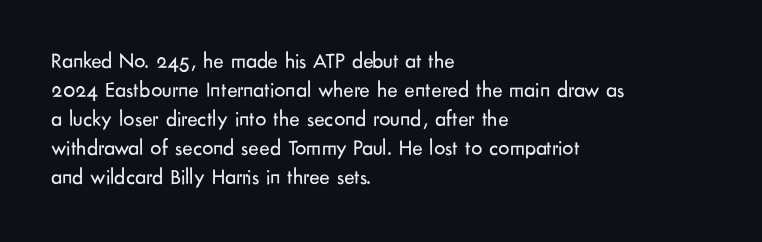
Q: Is the text bold? A: No.
Q: Is the text italic (slanted)? A: No, it is upright.
Q: Is the text underlined? A: No.
Q: How is the paragraph aligned? A: Left-aligned.
Q: Is the spacing between letters normal or unusually wide? A: Normal.
Q: Is the spacing between lines tight, normal or loose? A: Normal.
